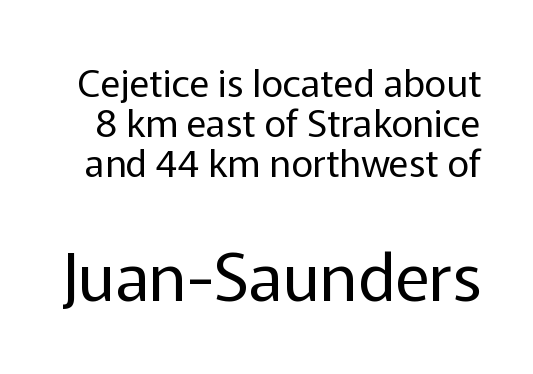
Q: Is the text bold? A: No.
Q: Is the text italic (slanted)? A: No, it is upright.
Q: Is the typeface a serif or a sans-serif typeface? A: Sans-serif.
Q: Is the text underlined? A: No.
Q: Is the spacing between letters normal or unusually wide? A: Normal.
Q: Is the spacing between lines tight, normal or loose? A: Tight.
Q: Which block of text is set in a larger size, the first (top) or the second (bottom)? A: The second (bottom) one.
Q: Width (condensed, normal, or wide)? A: Normal.
Q: Stroke contrast? A: Low.
Q: x-height? A: Medium.
Q: Monospaced? A: No.
